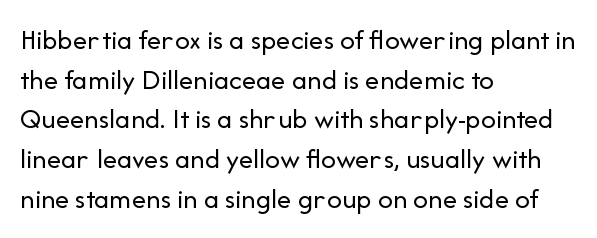
Look at the bottom of the vertical strokes: they stop flat, with no serifs. The letterforms sit shoulder to shoulder at normal distance. A classic flush-left, rag-right setting is used for this passage. Any mark beneath the type? The region is blank. Evenly set lines give the paragraph a standard silhouette.
